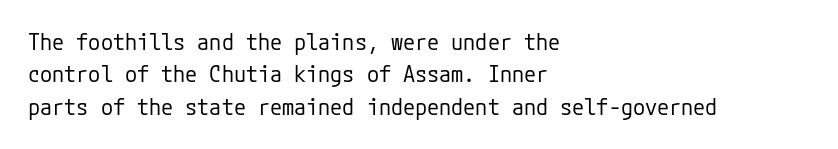
Does extra space separate the letters? No, they use regular spacing. Compared with a typical body face, this is equally light or lighter still. Casual observation: everything's shoved over to the left. This sample keeps an unexceptional amount of space between lines.
